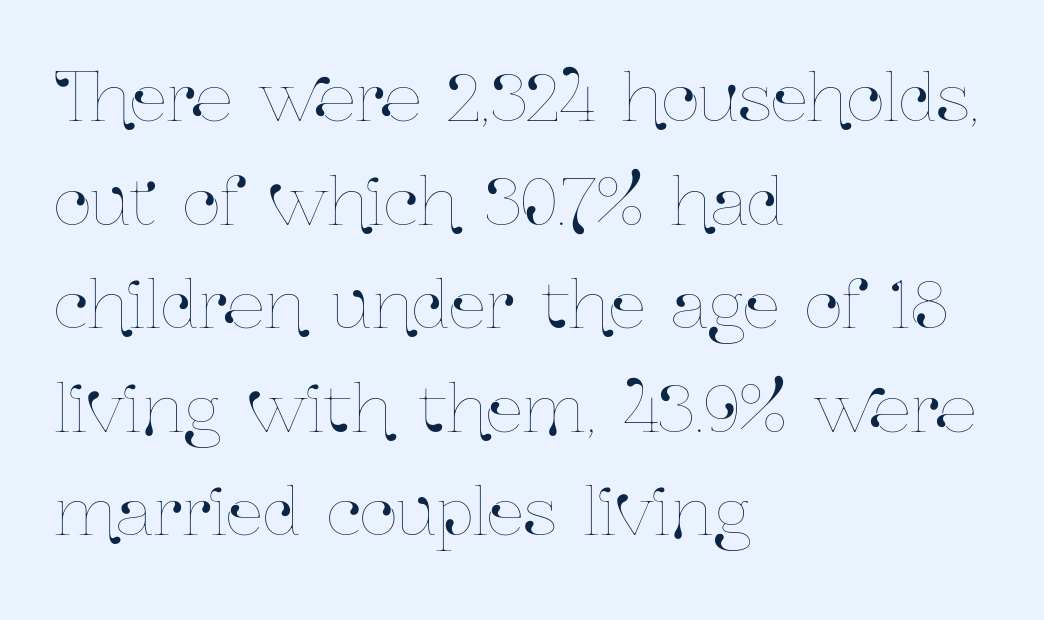
{"italic": "no", "width": "condensed", "stroke_contrast": "low", "x_height": "medium", "monospaced": "no", "underline": "no", "align": "left", "line_spacing": "normal", "line_spacing_ratio": 1.57, "letter_spacing": "normal", "letter_spacing_em": 0.0, "glyph_px": 66}
